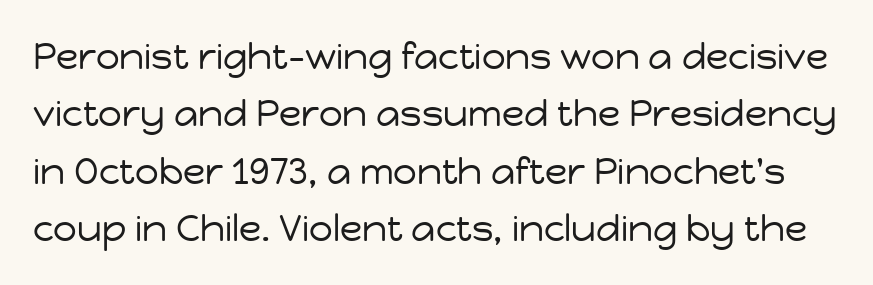
{"serif": "no", "italic": "no", "bold": "no", "weight": "regular", "width": "normal", "stroke_contrast": "low", "x_height": "medium", "monospaced": "no", "underline": "no", "line_spacing": "normal", "line_spacing_ratio": 1.55, "letter_spacing": "normal", "letter_spacing_em": 0.0, "glyph_px": 37}
